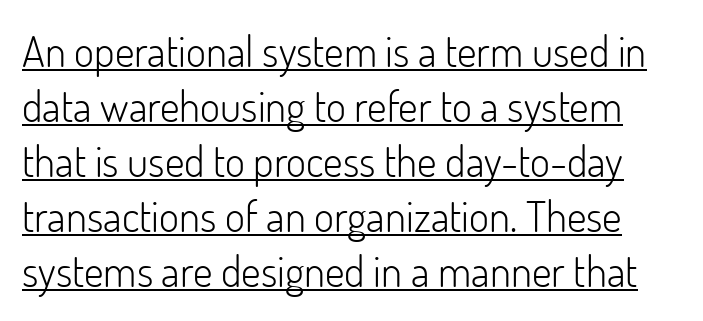
The image shows 43 px light sans-serif type, upright; set normal line spacing (1.28x), normal letter spacing, underlined; low stroke contrast and a small x-height.
